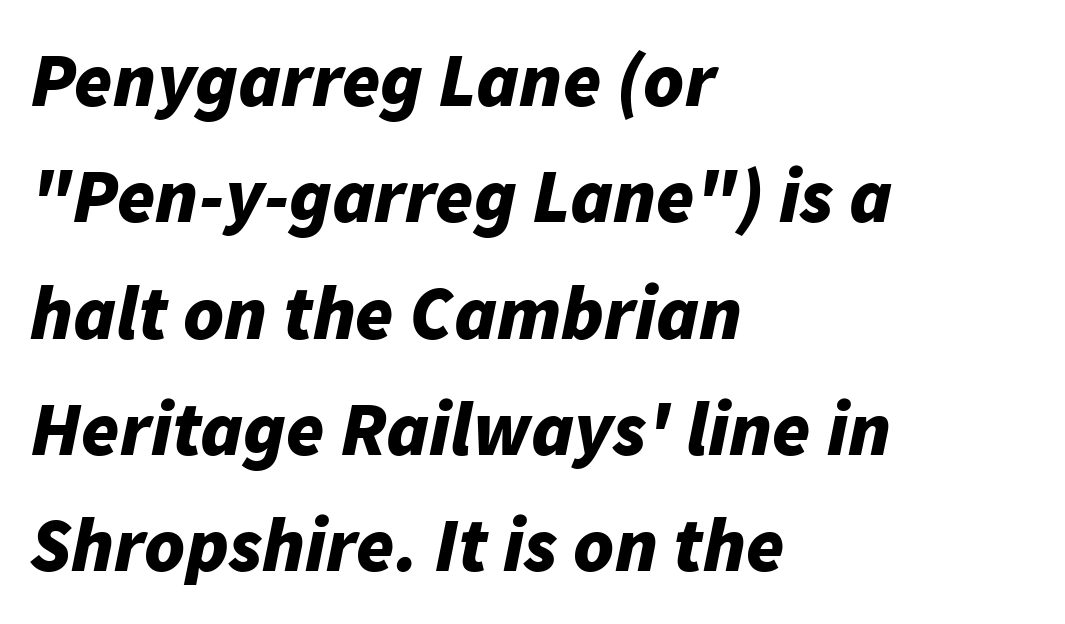
The image shows 77 px bold type, italic (leaning right); set left-aligned, normal line spacing (1.51x), normal letter spacing, not underlined; low stroke contrast and a medium x-height.
